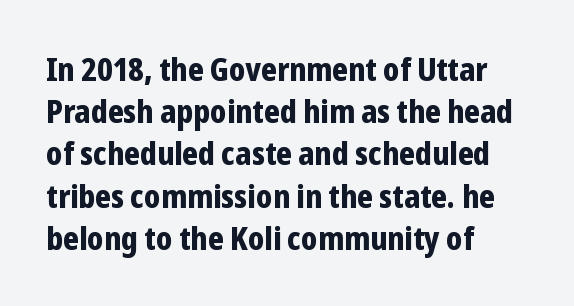
The image shows 32 px bold, condensed sans-serif type, upright; set left-aligned, normal line spacing (1.32x), normal letter spacing, not underlined; low stroke contrast and a medium x-height.
